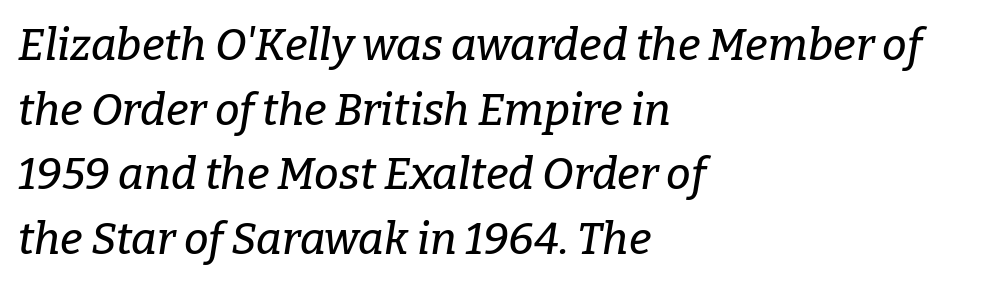
{"serif": "yes", "italic": "yes", "lean": "right", "slant_degrees": 9, "width": "normal", "stroke_contrast": "low", "x_height": "medium", "monospaced": "no", "underline": "no", "align": "left", "line_spacing": "normal", "line_spacing_ratio": 1.47, "letter_spacing": "normal", "letter_spacing_em": 0.0, "glyph_px": 44}
